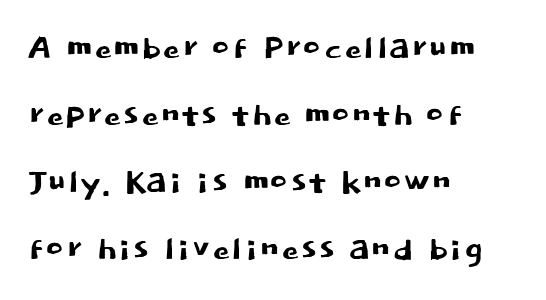
{"serif": "no", "italic": "no", "width": "normal", "stroke_contrast": "low", "x_height": "large", "monospaced": "no", "underline": "no", "align": "left", "line_spacing": "normal", "line_spacing_ratio": 1.52, "letter_spacing": "normal", "letter_spacing_em": 0.0, "glyph_px": 44}
